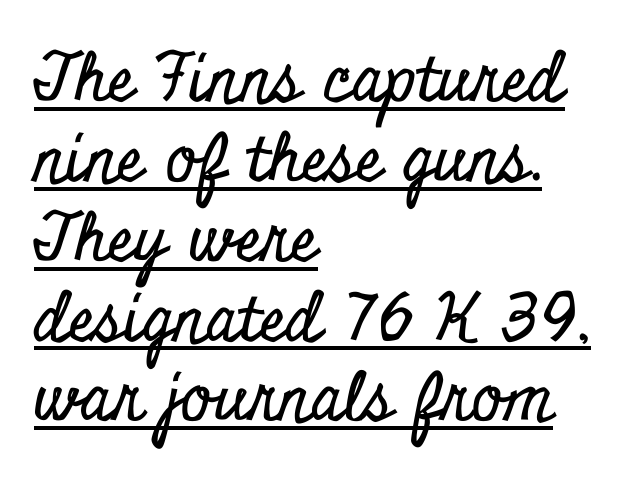
Q: Is the text italic (slanted)? A: Yes.
Q: Is the typeface a serif or a sans-serif typeface? A: Serif.
Q: Is the text underlined? A: Yes.
Q: How is the paragraph aligned? A: Left-aligned.
Q: Is the spacing between letters normal or unusually wide? A: Normal.
Q: Width (condensed, normal, or wide)? A: Condensed.
Q: Stroke contrast? A: Low.
Q: x-height? A: Small.
Q: Monospaced? A: No.
